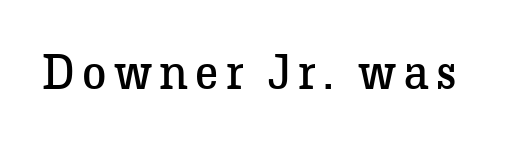
Q: Is the text bold? A: No.
Q: Is the text italic (slanted)? A: No, it is upright.
Q: Is the typeface a serif or a sans-serif typeface? A: Serif.
Q: Is the text underlined? A: No.
Q: Width (condensed, normal, or wide)? A: Normal.
Q: Stroke contrast? A: Low.
Q: x-height? A: Medium.
Q: Monospaced? A: No.
